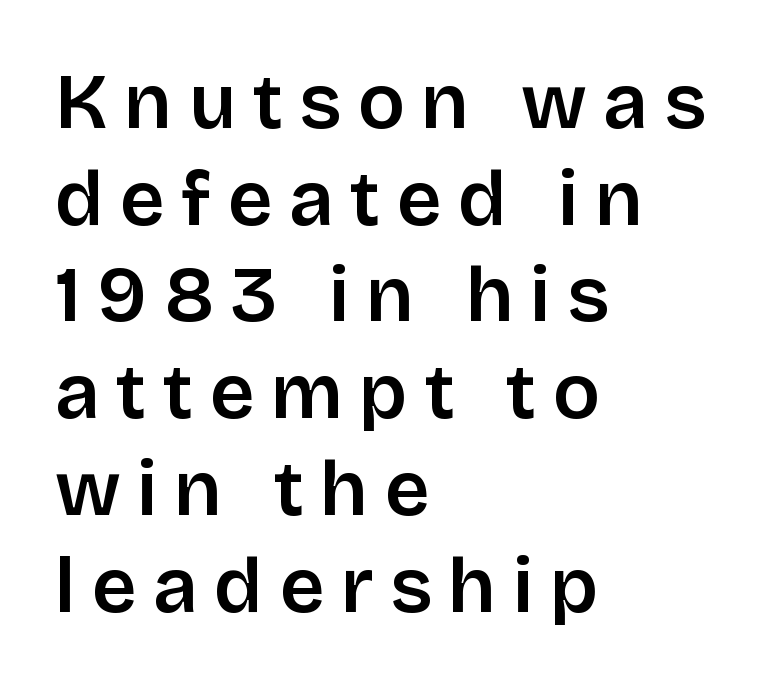
Q: Is the text bold? A: Semi-bold.
Q: Is the text italic (slanted)? A: No, it is upright.
Q: Is the typeface a serif or a sans-serif typeface? A: Sans-serif.
Q: Is the text underlined? A: No.
Q: How is the paragraph aligned? A: Left-aligned.
Q: Is the spacing between letters normal or unusually wide? A: Unusually wide.
Q: Width (condensed, normal, or wide)? A: Normal.
Q: Stroke contrast? A: Low.
Q: x-height? A: Large.
Q: Monospaced? A: No.
